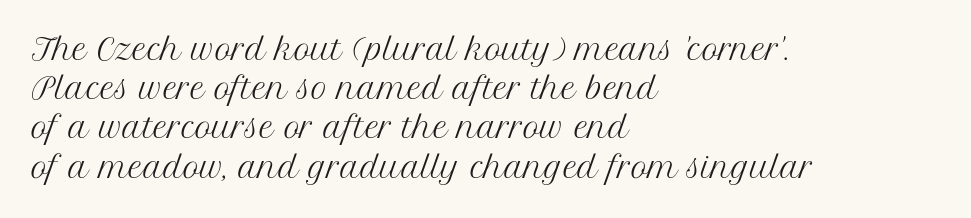
{"bold": "no", "weight": "regular", "width": "normal", "stroke_contrast": "medium", "x_height": "medium", "monospaced": "no", "underline": "no", "align": "left", "line_spacing": "normal", "line_spacing_ratio": 1.4, "letter_spacing": "normal", "letter_spacing_em": 0.0, "glyph_px": 28}
